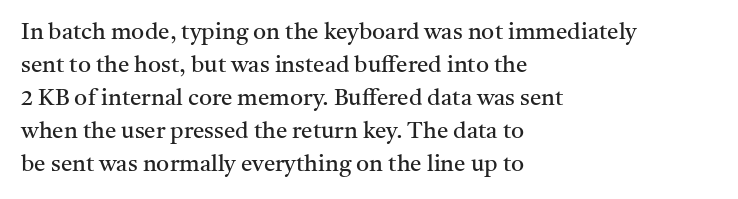
{"italic": "no", "bold": "no", "underline": "no", "align": "left", "line_spacing": "normal", "line_spacing_ratio": 1.44, "letter_spacing": "normal", "letter_spacing_em": 0.0, "glyph_px": 23}
